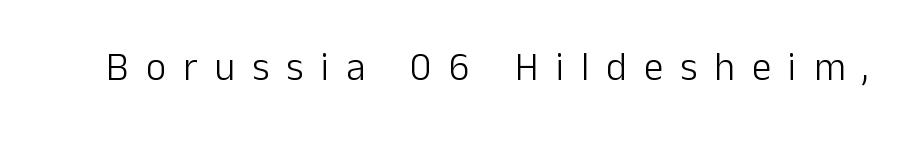
{"serif": "no", "italic": "no", "bold": "no", "weight": "light", "width": "normal", "stroke_contrast": "low", "x_height": "medium", "monospaced": "no", "underline": "no", "letter_spacing": "wide", "letter_spacing_em": 0.44, "glyph_px": 39}
